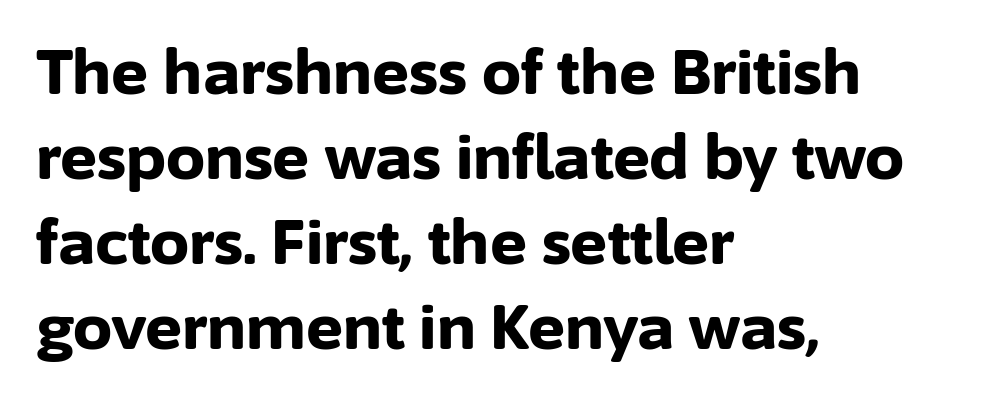
{"serif": "no", "italic": "no", "bold": "yes", "weight": "bold", "width": "normal", "stroke_contrast": "low", "x_height": "medium", "monospaced": "no", "underline": "no", "align": "left", "line_spacing": "normal", "line_spacing_ratio": 1.37, "letter_spacing": "normal", "letter_spacing_em": 0.0, "glyph_px": 62}
